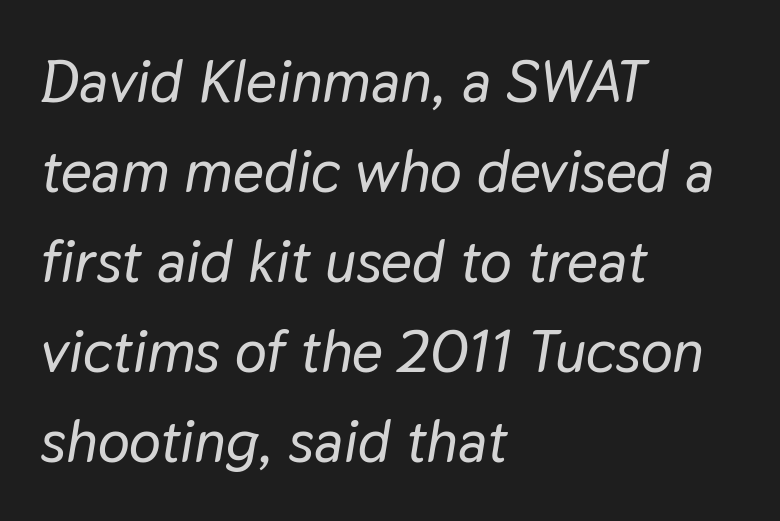
Q: Is the text italic (slanted)? A: Yes, it leans right by about 9 degrees.
Q: Is the text underlined? A: No.
Q: How is the paragraph aligned? A: Left-aligned.
Q: Is the spacing between letters normal or unusually wide? A: Normal.
Q: Is the spacing between lines tight, normal or loose? A: Normal.
Q: Width (condensed, normal, or wide)? A: Normal.
Q: Stroke contrast? A: Low.
Q: x-height? A: Medium.
Q: Monospaced? A: No.
